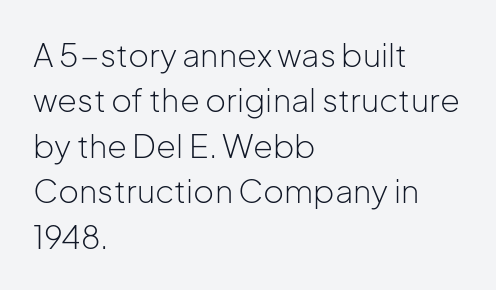
Q: Is the text bold? A: No.
Q: Is the text italic (slanted)? A: No, it is upright.
Q: Is the typeface a serif or a sans-serif typeface? A: Sans-serif.
Q: Is the text underlined? A: No.
Q: How is the paragraph aligned? A: Left-aligned.
Q: Is the spacing between letters normal or unusually wide? A: Normal.
Q: Is the spacing between lines tight, normal or loose? A: Normal.
Q: Width (condensed, normal, or wide)? A: Normal.
Q: Stroke contrast? A: Low.
Q: x-height? A: Medium.
Q: Monospaced? A: No.
